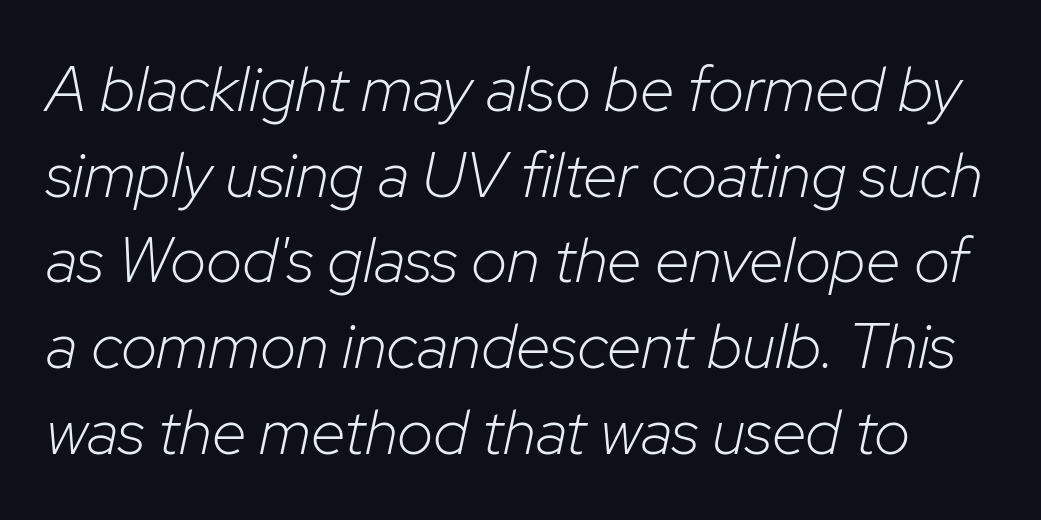
The image shows 63 px light type, italic (leaning right); set normal line spacing (1.36x), normal letter spacing, not underlined; low stroke contrast and a medium x-height.
